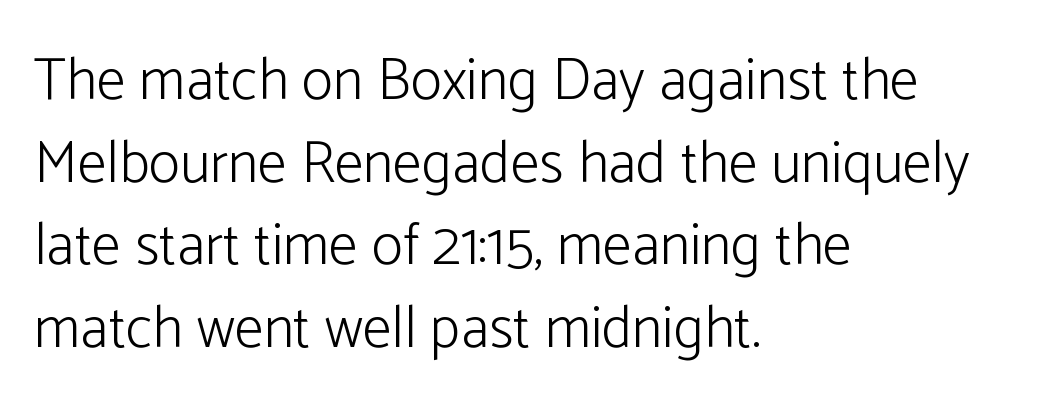
Honestly, there is no underline to notice here at all. The letterforms sit shoulder to shoulder at normal distance. Is this a heavy cut? Hardly; it is regular or lighter. Posture: upright roman. Proportional: the letters do not fall into vertical columns.
